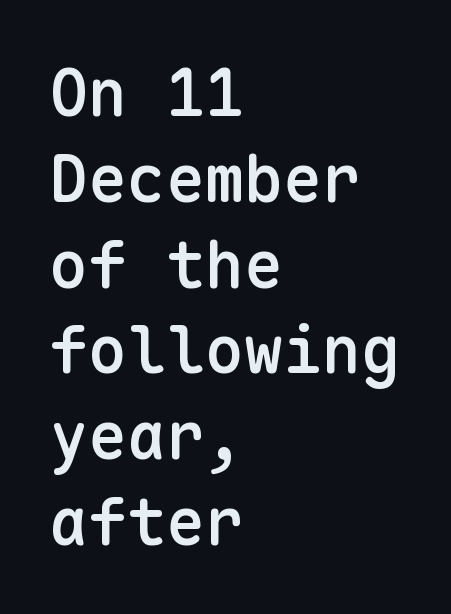
Q: Is the text bold? A: Semi-bold.
Q: Is the text italic (slanted)? A: No, it is upright.
Q: Is the typeface a serif or a sans-serif typeface? A: Sans-serif.
Q: Is the text underlined? A: No.
Q: How is the paragraph aligned? A: Left-aligned.
Q: Is the spacing between letters normal or unusually wide? A: Normal.
Q: Is the spacing between lines tight, normal or loose? A: Normal.
Q: Width (condensed, normal, or wide)? A: Normal.
Q: Stroke contrast? A: Low.
Q: x-height? A: Medium.
Q: Monospaced? A: Yes.
